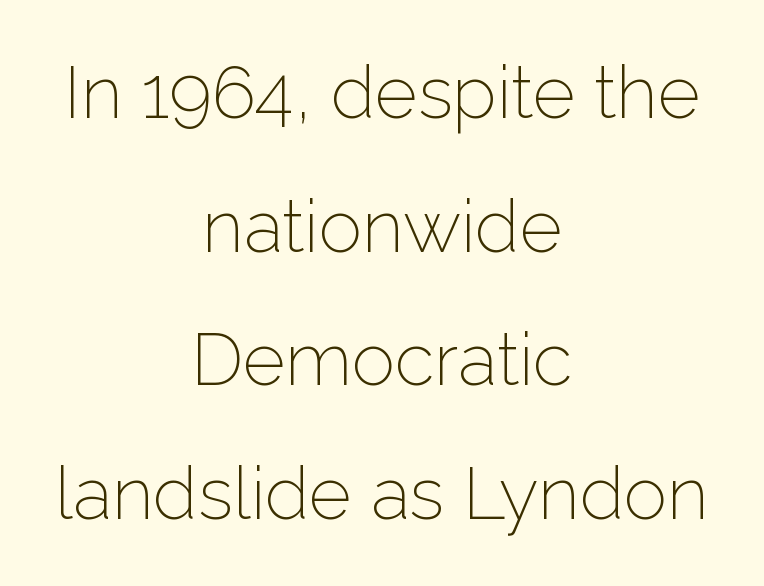
Q: Is the text bold? A: No.
Q: Is the text italic (slanted)? A: No, it is upright.
Q: Is the typeface a serif or a sans-serif typeface? A: Sans-serif.
Q: Is the text underlined? A: No.
Q: How is the paragraph aligned? A: Centered.
Q: Is the spacing between letters normal or unusually wide? A: Normal.
Q: Width (condensed, normal, or wide)? A: Normal.
Q: Stroke contrast? A: Low.
Q: x-height? A: Medium.
Q: Monospaced? A: No.
